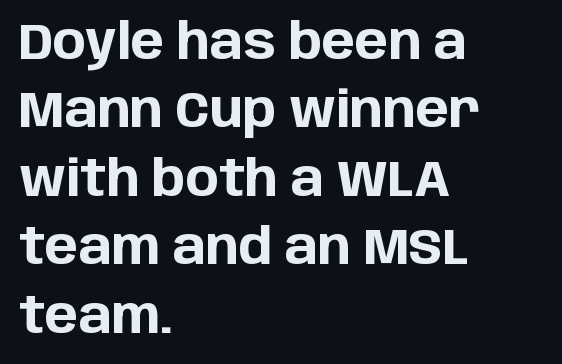
Q: Is the text bold? A: Yes.
Q: Is the text italic (slanted)? A: No, it is upright.
Q: Is the typeface a serif or a sans-serif typeface? A: Sans-serif.
Q: Is the text underlined? A: No.
Q: How is the paragraph aligned? A: Left-aligned.
Q: Is the spacing between letters normal or unusually wide? A: Normal.
Q: Is the spacing between lines tight, normal or loose? A: Normal.
Q: Width (condensed, normal, or wide)? A: Normal.
Q: Stroke contrast? A: Low.
Q: x-height? A: Large.
Q: Monospaced? A: No.
